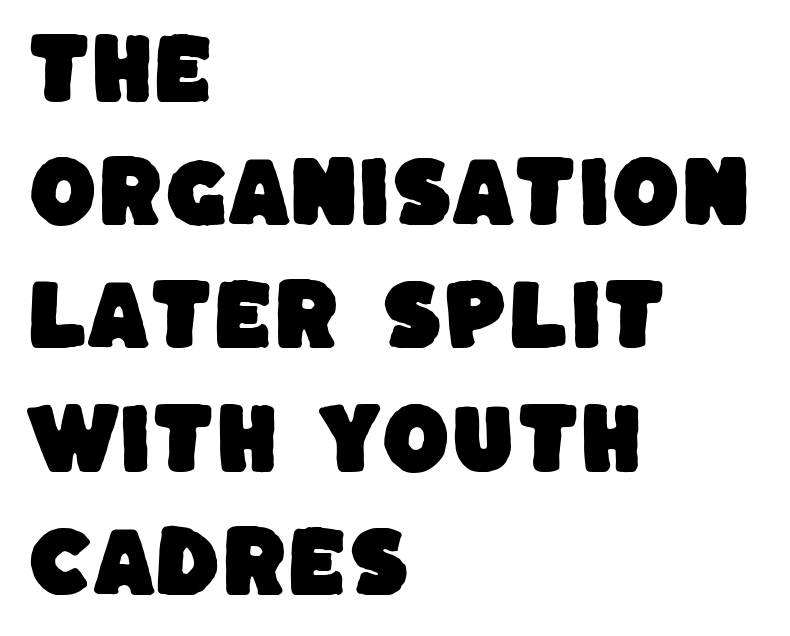
{"serif": "no", "width": "normal", "stroke_contrast": "low", "x_height": "large", "monospaced": "no", "underline": "no", "align": "left", "line_spacing": "normal", "line_spacing_ratio": 1.58, "letter_spacing": "normal", "letter_spacing_em": 0.0, "glyph_px": 78}
